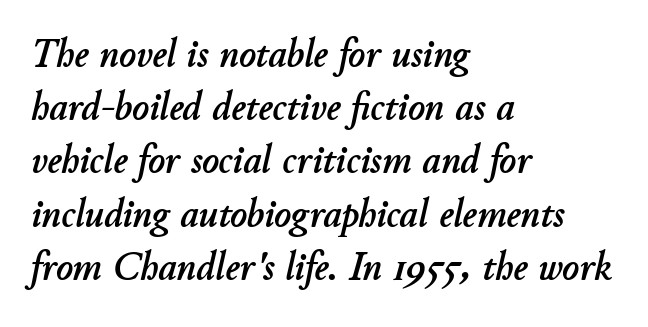
The image shows 40 px text type, italic (leaning right); set left-aligned, normal line spacing (1.33x), normal letter spacing, not underlined; low stroke contrast and a small x-height.
